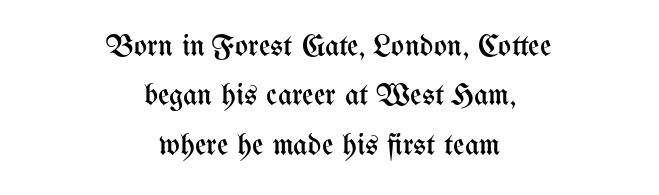
Teacher's note: observe the equal gaps on both sides — that is centered alignment. Here the glyphs are tracked normally, forming tight word shapes. Is there much room between lines? A standard amount, neither cramped nor airy. Every character sits straight up, as roman type does. The strokes carry an ordinary text weight at most. Character widths vary here, with narrow letters taking less room than wide ones.
